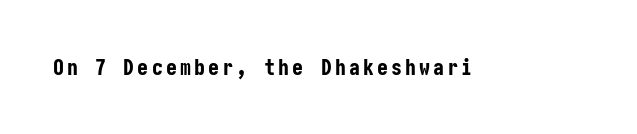
Weight check: bold — yes, fully. Rule under the text: the space is simply empty. Quick note: not italic, upright.
